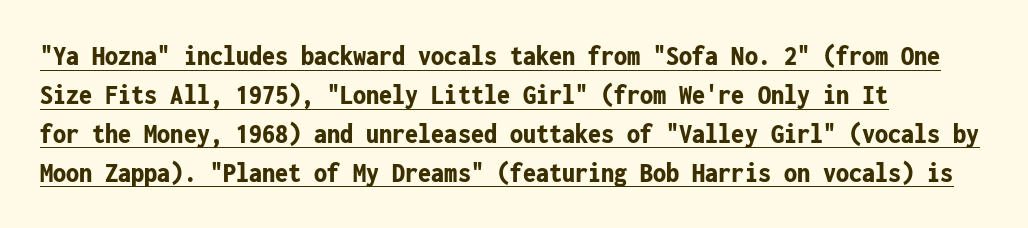
Q: Is the text bold? A: Yes.
Q: Is the text italic (slanted)? A: No, it is upright.
Q: Is the typeface a serif or a sans-serif typeface? A: Sans-serif.
Q: Is the text underlined? A: Yes.
Q: How is the paragraph aligned? A: Left-aligned.
Q: Is the spacing between letters normal or unusually wide? A: Normal.
Q: Is the spacing between lines tight, normal or loose? A: Normal.
Q: Width (condensed, normal, or wide)? A: Condensed.
Q: Stroke contrast? A: Low.
Q: x-height? A: Medium.
Q: Monospaced? A: Yes.
